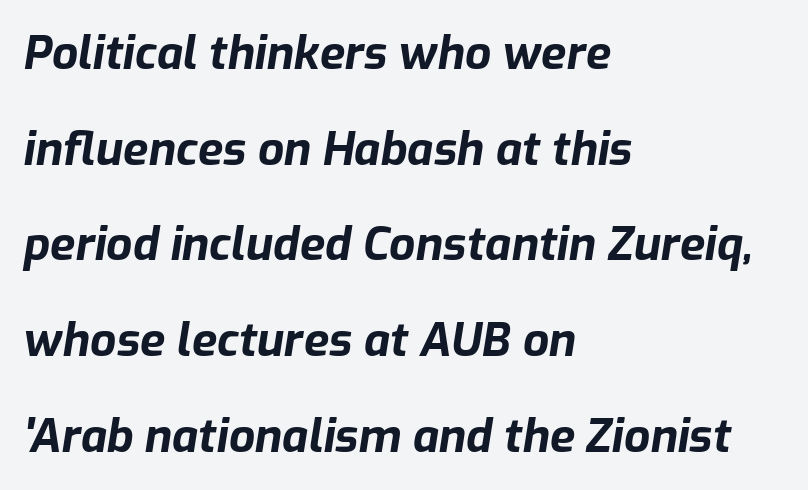
Q: Is the text bold? A: Yes.
Q: Is the text italic (slanted)? A: Yes, it leans right by about 9 degrees.
Q: Is the text underlined? A: No.
Q: How is the paragraph aligned? A: Left-aligned.
Q: Is the spacing between letters normal or unusually wide? A: Normal.
Q: Is the spacing between lines tight, normal or loose? A: Loose.
Q: Width (condensed, normal, or wide)? A: Normal.
Q: Stroke contrast? A: Low.
Q: x-height? A: Medium.
Q: Monospaced? A: No.
